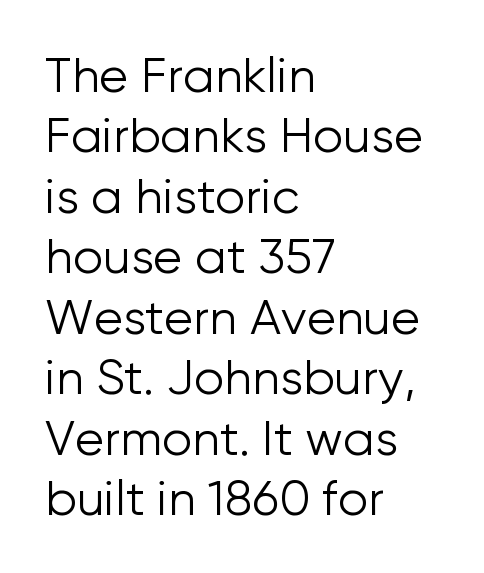
Q: Is the text bold? A: No.
Q: Is the text italic (slanted)? A: No, it is upright.
Q: Is the typeface a serif or a sans-serif typeface? A: Sans-serif.
Q: Is the text underlined? A: No.
Q: How is the paragraph aligned? A: Left-aligned.
Q: Is the spacing between letters normal or unusually wide? A: Normal.
Q: Is the spacing between lines tight, normal or loose? A: Normal.
Q: Width (condensed, normal, or wide)? A: Normal.
Q: Stroke contrast? A: Low.
Q: x-height? A: Medium.
Q: Monospaced? A: No.
